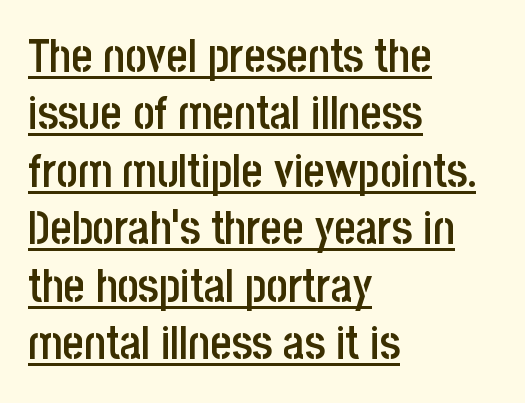
Q: Is the text bold? A: Semi-bold.
Q: Is the text italic (slanted)? A: No, it is upright.
Q: Is the typeface a serif or a sans-serif typeface? A: Sans-serif.
Q: Is the text underlined? A: Yes.
Q: How is the paragraph aligned? A: Left-aligned.
Q: Is the spacing between letters normal or unusually wide? A: Normal.
Q: Is the spacing between lines tight, normal or loose? A: Normal.
Q: Width (condensed, normal, or wide)? A: Condensed.
Q: Stroke contrast? A: Low.
Q: x-height? A: Large.
Q: Monospaced? A: No.
